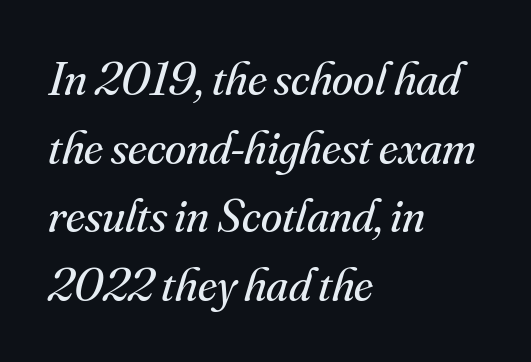
The image shows 48 px regular-weight serif type, italic (leaning right); set left-aligned, normal line spacing (1.43x), normal letter spacing, not underlined; medium stroke contrast and a small x-height.
